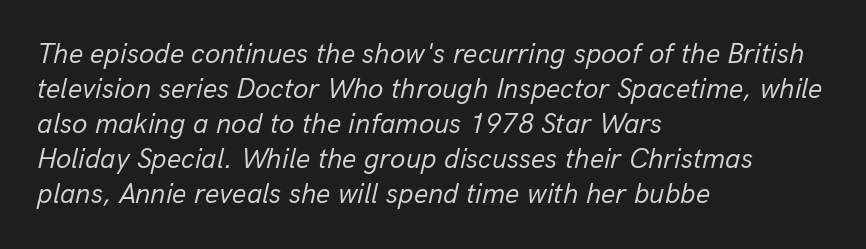
{"italic": "yes", "lean": "right", "slant_degrees": 13, "bold": "no", "weight": "regular", "width": "normal", "stroke_contrast": "low", "x_height": "medium", "monospaced": "no", "underline": "no", "align": "left", "line_spacing": "normal", "line_spacing_ratio": 1.25, "letter_spacing": "normal", "letter_spacing_em": 0.0, "glyph_px": 28}
